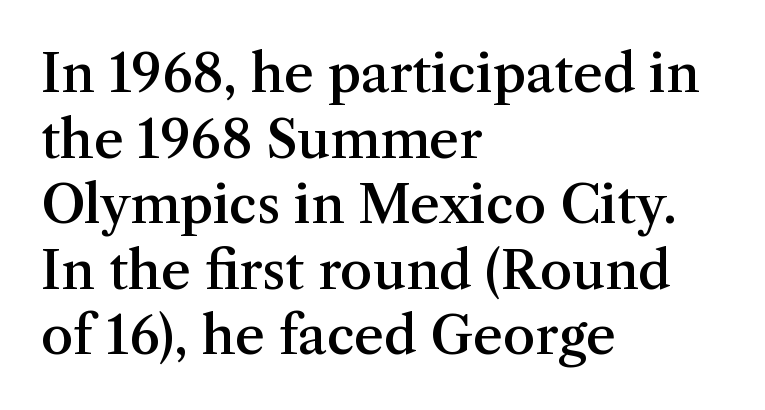
The image shows 52 px semibold serif type, upright; set left-aligned, normal line spacing (1.26x), normal letter spacing, not underlined; medium stroke contrast and a medium x-height.
